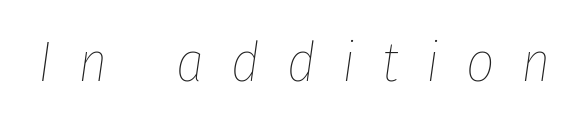
Glance below the letters and you will spot only blank space. Characters are canted at an angle relative to the baseline's perpendicular. Is the type heavy? It reads as light-to-regular instead. These lines are rendered in a variable-pitch font.
